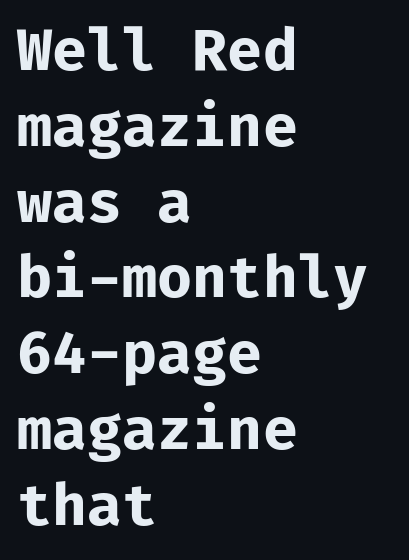
{"serif": "no", "italic": "no", "bold": "yes", "weight": "bold", "width": "normal", "stroke_contrast": "low", "x_height": "medium", "underline": "no", "align": "left", "line_spacing": "normal", "line_spacing_ratio": 1.33, "letter_spacing": "normal", "letter_spacing_em": 0.0, "glyph_px": 57}
